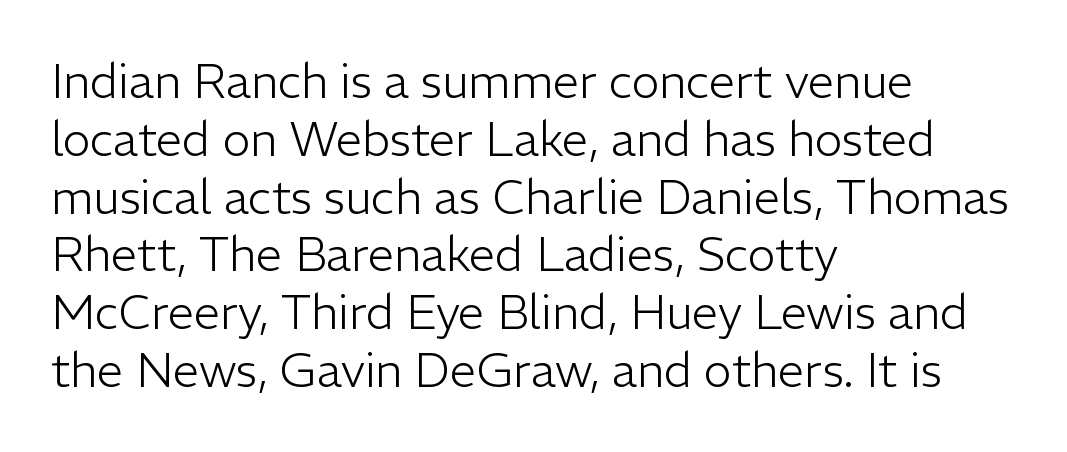
The image shows 47 px light sans-serif type, upright; set left-aligned, line spacing 1.23x, normal letter spacing, not underlined; low stroke contrast and a medium x-height.
